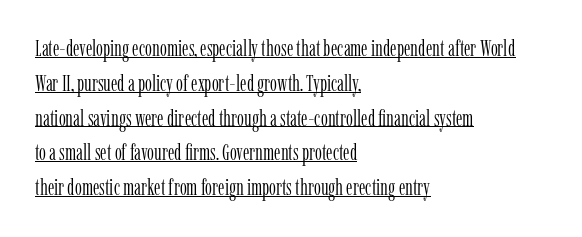
{"italic": "no", "bold": "no", "underline": "yes", "align": "left", "line_spacing": "normal", "line_spacing_ratio": 1.58, "letter_spacing": "normal", "letter_spacing_em": 0.0, "glyph_px": 22}
